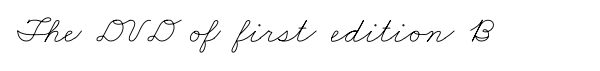
The image shows 38 px thin, wide type; set normal letter spacing, not underlined; low stroke contrast and a small x-height.
